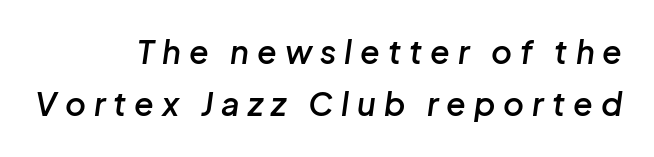
Q: Is the text bold? A: Semi-bold.
Q: Is the text italic (slanted)? A: Yes, it leans right by about 8 degrees.
Q: Is the text underlined? A: No.
Q: How is the paragraph aligned? A: Right-aligned.
Q: Is the spacing between letters normal or unusually wide? A: Unusually wide.
Q: Is the spacing between lines tight, normal or loose? A: Normal.
Q: Width (condensed, normal, or wide)? A: Normal.
Q: Stroke contrast? A: Low.
Q: x-height? A: Medium.
Q: Monospaced? A: No.
